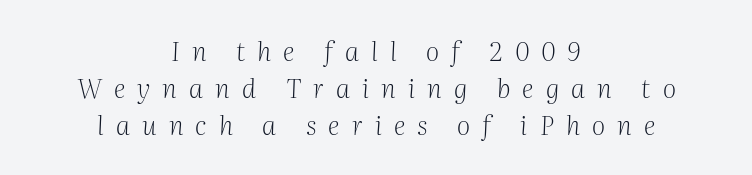
The image shows 26 px text type, italic (leaning right); set centered, normal line spacing (1.43x), unusually wide letter spacing (+0.47 em), not underlined.
